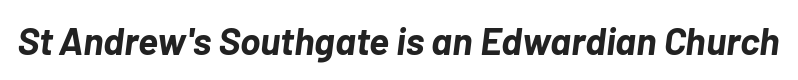
Q: Is the text bold? A: Yes.
Q: Is the text italic (slanted)? A: Yes, it leans right by about 7 degrees.
Q: Is the text underlined? A: No.
Q: Is the spacing between letters normal or unusually wide? A: Normal.
Q: Width (condensed, normal, or wide)? A: Normal.
Q: Stroke contrast? A: Low.
Q: x-height? A: Medium.
Q: Monospaced? A: No.
